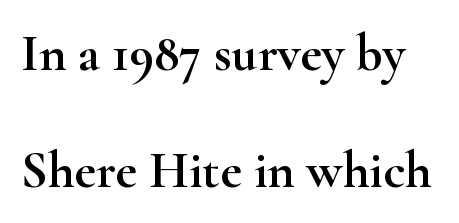
The image shows 52 px wide serif type, upright; set loose line spacing (2.25x), normal letter spacing, not underlined; high stroke contrast and a small x-height.
